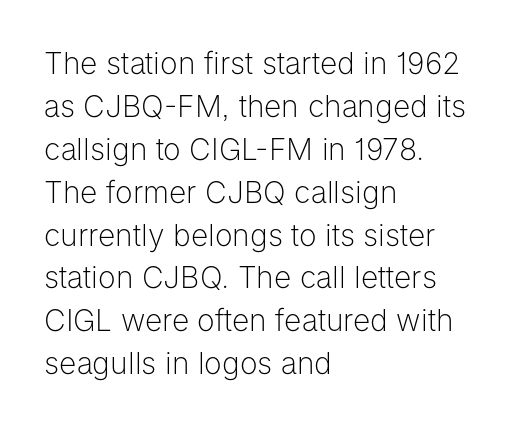
{"serif": "no", "italic": "no", "bold": "no", "weight": "light", "width": "normal", "stroke_contrast": "low", "x_height": "medium", "monospaced": "no", "underline": "no", "align": "left", "line_spacing": "normal", "line_spacing_ratio": 1.43, "letter_spacing": "normal", "letter_spacing_em": 0.0, "glyph_px": 30}
